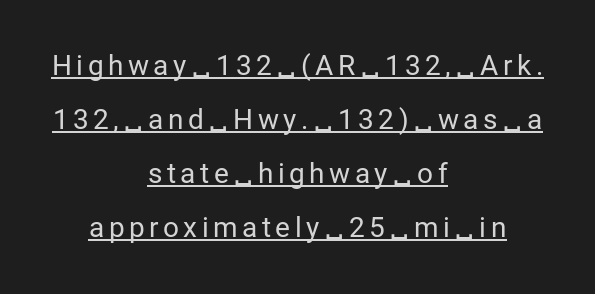
{"serif": "no", "italic": "no", "bold": "no", "weight": "regular", "width": "normal", "stroke_contrast": "low", "x_height": "medium", "monospaced": "no", "underline": "yes", "align": "center", "line_spacing": "loose", "line_spacing_ratio": 1.93, "glyph_px": 28}
